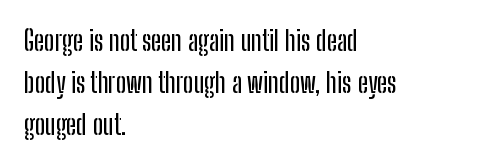
The image shows 27 px text type, upright; set left-aligned, normal line spacing (1.55x), normal letter spacing, not underlined.
